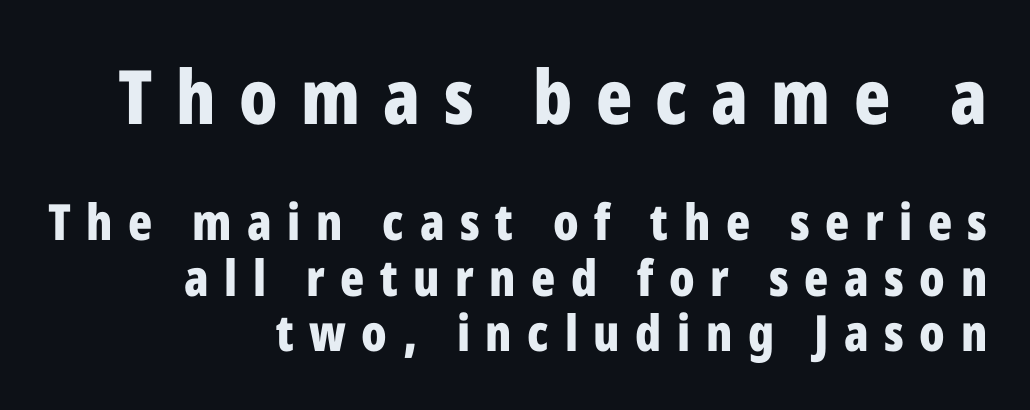
The image shows 75 px bold, condensed sans-serif type, upright; set right-aligned, tight line spacing (1.11x), unusually wide letter spacing (+0.31 em), not underlined; the first (top) block is 1.5x larger; low stroke contrast and a medium x-height.
